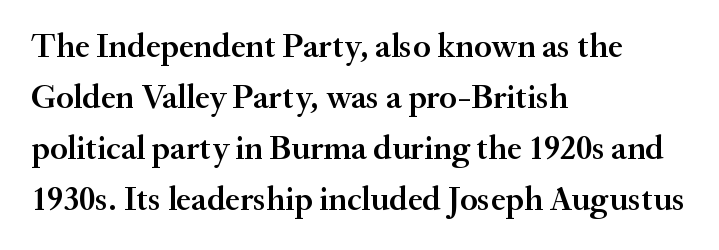
Is the letter spacing exaggerated? No — it looks like the ordinary default. Examine the stroke ends and you'll spot serifs. The letters stand upright; this is a roman face. Looks like regular typesetting: each glyph gets only the width it needs. Decoration check: the copy has no underline.
